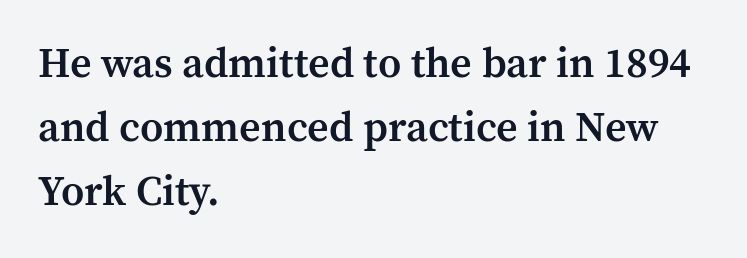
The image shows 42 px semibold serif type, upright; set left-aligned, normal line spacing (1.52x), normal letter spacing, not underlined; medium stroke contrast and a medium x-height.
